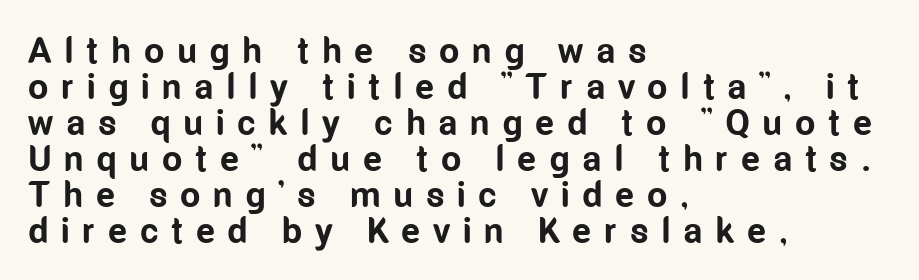
Each new line begins almost immediately beneath the previous one. The text block is weighted toward the left margin, trailing off unevenly rightward. The face used here is proportionally spaced, like ordinary book or web type. A typesetter would mark this as roman, not italic.
